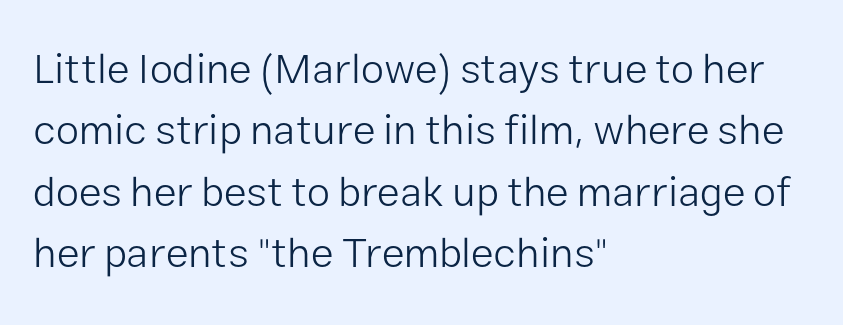
No italicization has been applied; the sample stays upright. Are there feet on the stems? There aren't — it's a sans. The rows are spaced the way most documents space them. This sample is left-justified, so line endings fall wherever the words run out. Descender tails drop into unmarked territory.
